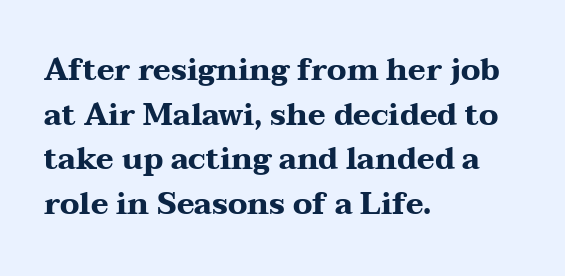
{"serif": "yes", "italic": "no", "bold": "yes", "weight": "heavy", "width": "wide", "stroke_contrast": "medium", "x_height": "medium", "monospaced": "no", "underline": "no", "align": "left", "line_spacing": "normal", "line_spacing_ratio": 1.49, "letter_spacing": "normal", "letter_spacing_em": 0.0, "glyph_px": 30}
